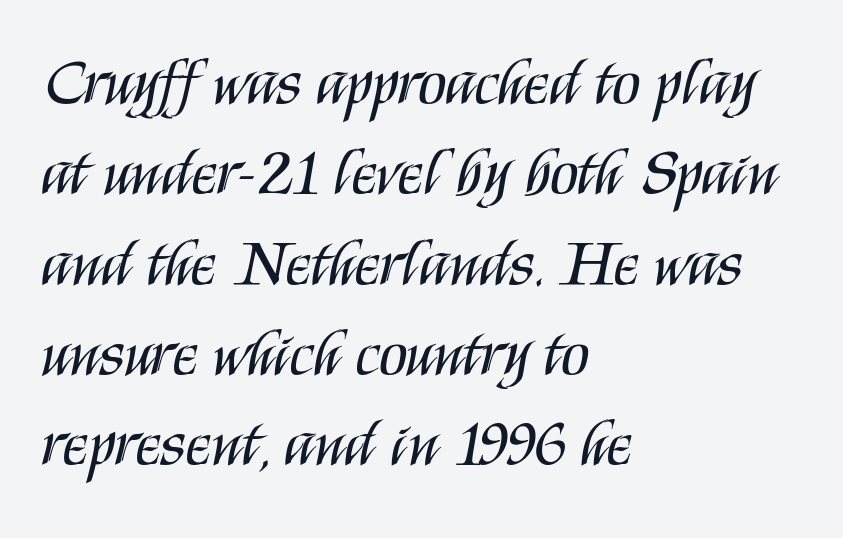
The image shows 65 px regular-weight, condensed sans-serif type; set left-aligned, normal line spacing (1.39x), normal letter spacing, not underlined; medium stroke contrast and a large x-height.
